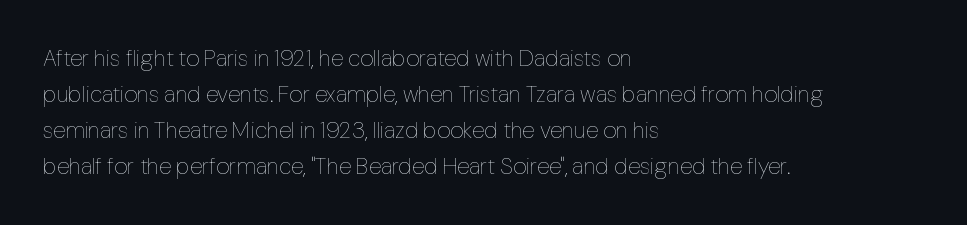
Q: Is the text bold? A: No.
Q: Is the text italic (slanted)? A: No, it is upright.
Q: Is the text underlined? A: No.
Q: How is the paragraph aligned? A: Left-aligned.
Q: Is the spacing between letters normal or unusually wide? A: Normal.
Q: Is the spacing between lines tight, normal or loose? A: Normal.
